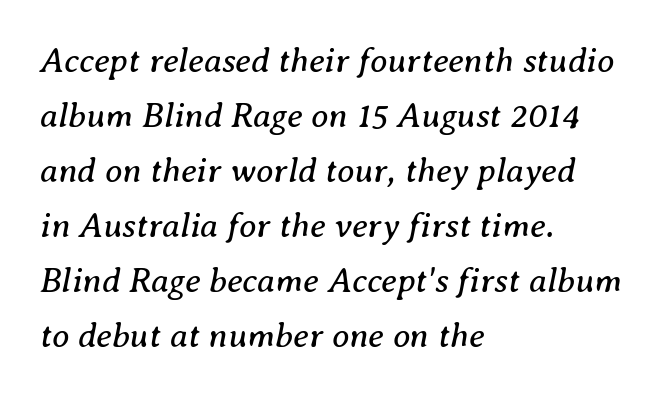
The image shows 35 px regular-weight serif type, italic (leaning right); set left-aligned, normal line spacing (1.57x), normal letter spacing, not underlined; medium stroke contrast and a medium x-height.
